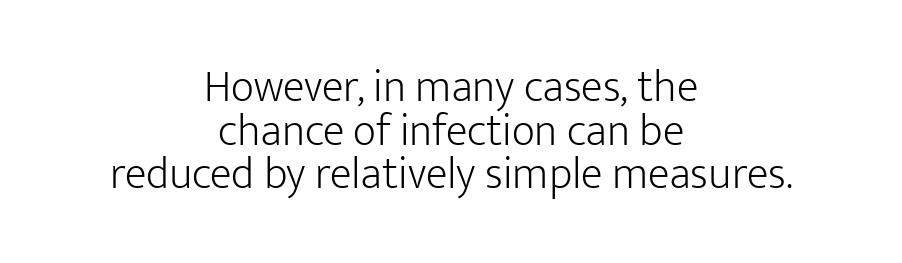
{"serif": "no", "italic": "no", "bold": "no", "weight": "light", "width": "normal", "stroke_contrast": "low", "x_height": "medium", "monospaced": "no", "underline": "no", "align": "center", "line_spacing": "tight", "line_spacing_ratio": 0.97, "letter_spacing": "normal", "letter_spacing_em": 0.0, "glyph_px": 45}
